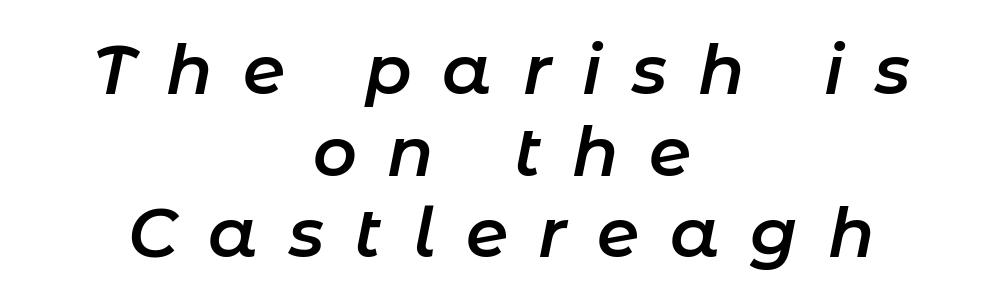
Q: Is the text bold? A: Semi-bold.
Q: Is the text italic (slanted)? A: Yes, it leans right by about 11 degrees.
Q: Is the text underlined? A: No.
Q: How is the paragraph aligned? A: Centered.
Q: Is the spacing between letters normal or unusually wide? A: Unusually wide.
Q: Width (condensed, normal, or wide)? A: Normal.
Q: Stroke contrast? A: Low.
Q: x-height? A: Medium.
Q: Monospaced? A: No.
